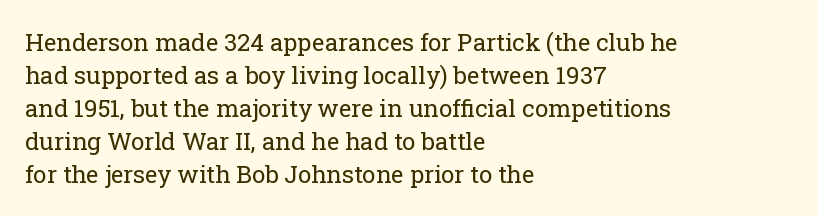
Horizontally, the lines are justified to the leading edge only. A roman cut, with each character standing at attention. The lines sit at an ordinary, default distance from one another. The font sits on the lighter half of the weight spectrum, regular included. Just letters on the line, the space beneath them empty. Standard letterfit; no display-style spreading of the glyphs.
